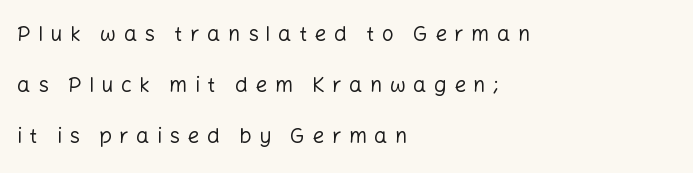
{"italic": "no", "bold": "no", "underline": "no", "align": "left", "line_spacing": "loose", "line_spacing_ratio": 2.44, "letter_spacing": "wide", "letter_spacing_em": 0.35, "glyph_px": 21}
